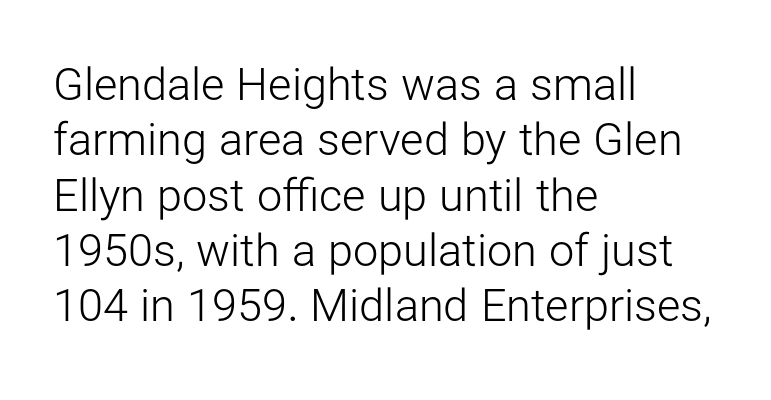
The image shows 45 px light sans-serif type, upright; set left-aligned, line spacing 1.23x, normal letter spacing, not underlined; low stroke contrast and a medium x-height.
